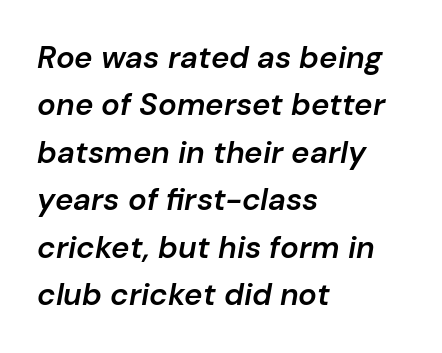
Q: Is the text bold? A: Semi-bold.
Q: Is the text italic (slanted)? A: Yes, it leans right by about 10 degrees.
Q: Is the text underlined? A: No.
Q: How is the paragraph aligned? A: Left-aligned.
Q: Is the spacing between letters normal or unusually wide? A: Normal.
Q: Is the spacing between lines tight, normal or loose? A: Normal.
Q: Width (condensed, normal, or wide)? A: Normal.
Q: Stroke contrast? A: Low.
Q: x-height? A: Medium.
Q: Monospaced? A: No.
